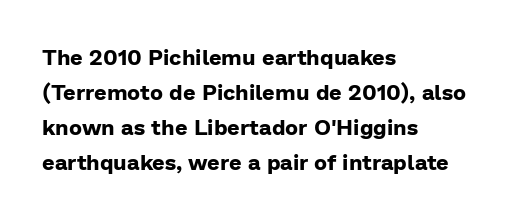
Q: Is the text bold? A: Yes.
Q: Is the text italic (slanted)? A: No, it is upright.
Q: Is the text underlined? A: No.
Q: How is the paragraph aligned? A: Left-aligned.
Q: Is the spacing between letters normal or unusually wide? A: Normal.
Q: Is the spacing between lines tight, normal or loose? A: Normal.
